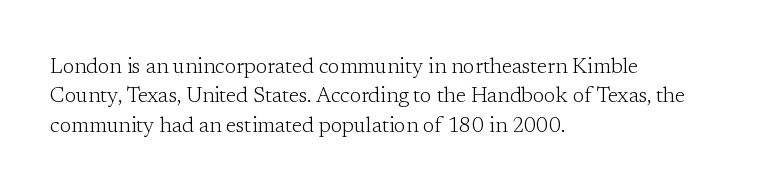
{"italic": "no", "bold": "no", "underline": "no", "align": "left", "line_spacing": "normal", "line_spacing_ratio": 1.4, "letter_spacing": "normal", "letter_spacing_em": 0.0, "glyph_px": 21}
